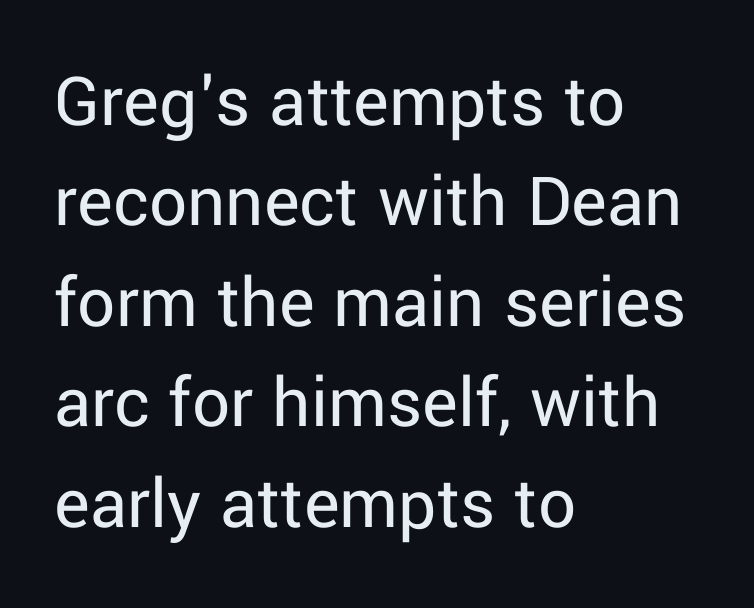
Q: Is the text bold? A: No.
Q: Is the text italic (slanted)? A: No, it is upright.
Q: Is the typeface a serif or a sans-serif typeface? A: Sans-serif.
Q: Is the text underlined? A: No.
Q: How is the paragraph aligned? A: Left-aligned.
Q: Is the spacing between letters normal or unusually wide? A: Normal.
Q: Is the spacing between lines tight, normal or loose? A: Normal.
Q: Width (condensed, normal, or wide)? A: Normal.
Q: Stroke contrast? A: Low.
Q: x-height? A: Medium.
Q: Monospaced? A: No.
